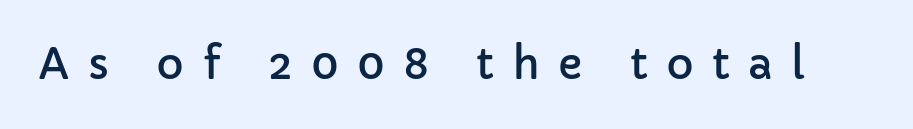
The image shows 42 px sans-serif type, upright; set unusually wide letter spacing (+0.44 em), not underlined; low stroke contrast and a medium x-height.
